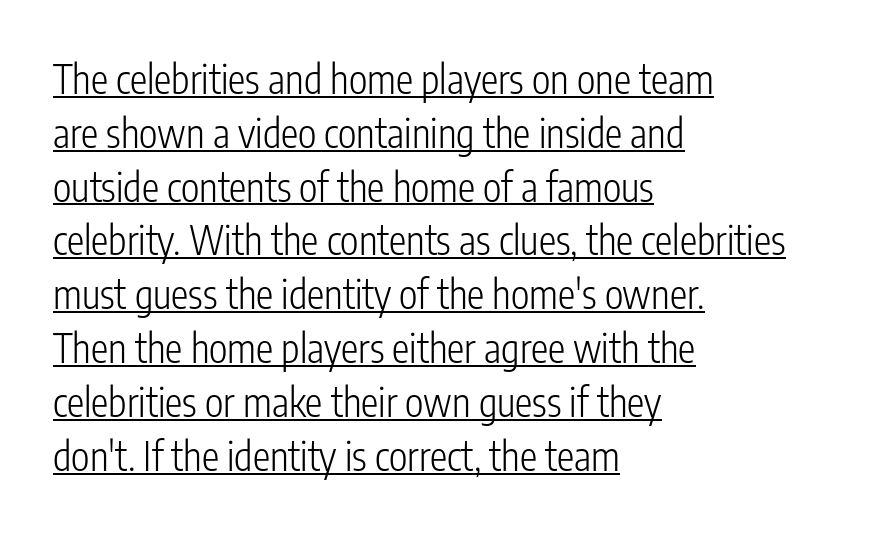
{"serif": "no", "italic": "no", "bold": "no", "weight": "light", "width": "condensed", "stroke_contrast": "low", "x_height": "medium", "monospaced": "no", "underline": "yes", "align": "left", "line_spacing": "normal", "line_spacing_ratio": 1.38, "letter_spacing": "normal", "letter_spacing_em": 0.0, "glyph_px": 39}
